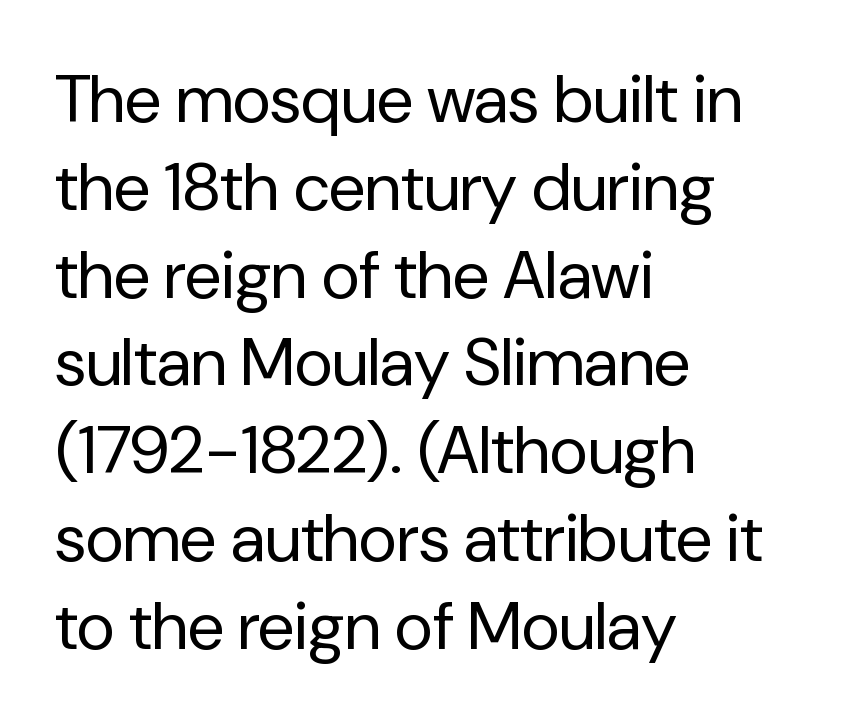
{"serif": "no", "italic": "no", "bold": "no", "weight": "regular", "width": "normal", "stroke_contrast": "low", "x_height": "medium", "monospaced": "no", "underline": "no", "align": "left", "line_spacing": "normal", "line_spacing_ratio": 1.31, "letter_spacing": "normal", "letter_spacing_em": 0.0, "glyph_px": 67}
